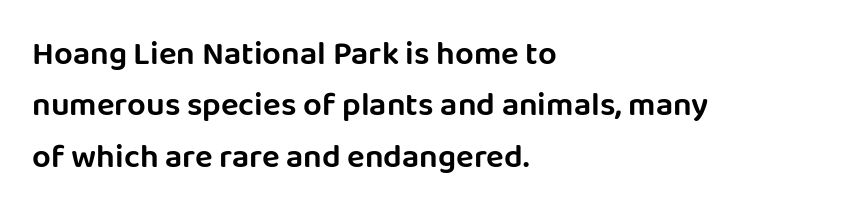
The image shows 33 px sans-serif type, upright; set left-aligned, normal line spacing (1.56x), normal letter spacing, not underlined; low stroke contrast and a large x-height.
